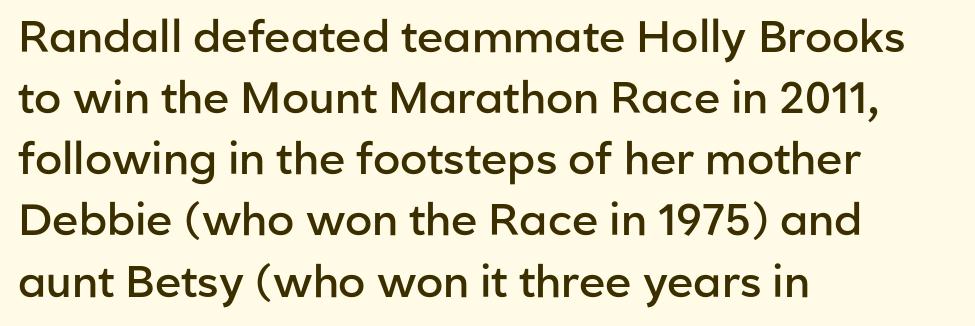
Inter-character spacing is left at the font's built-in metrics. Each letter keeps its own natural width here, so spacing adapts to shape. Whoever set this chose a conventional vertical rhythm. Horizontally, the lines are justified to the leading edge only. Has an underline been added? It has not. Tall strokes in this sample are plumb rather than angled.
